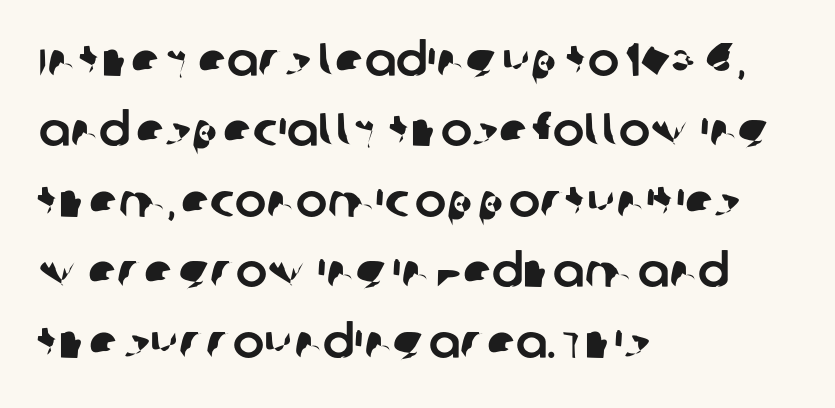
Varying glyph widths throughout — classic text-font behaviour. The line-height multiplier appears to be the usual default. The glyphs are unaccompanied by any horizontal stroke below them. What stands out about the letter spacing? Nothing — it is the standard amount.
